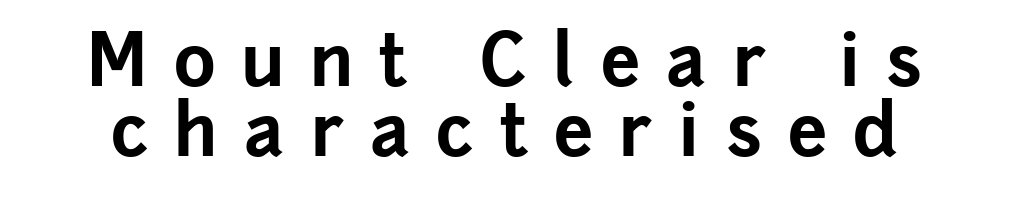
Weight check: bold — yes, fully. Unmarked baselines from the first word to the last. Inter-character spacing is expanded well beyond the font's built-in metrics. The block of text is dense from top to bottom, with scant space between rows. The letters stand upright; this is a roman face. Type style note: lacks serifs.
